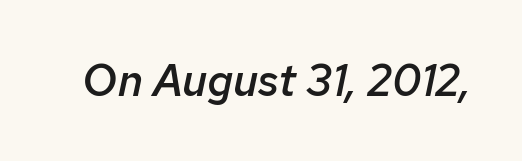
This rendering leaves character spacing at its baseline value. Bare-footed words on every line. Characters are canted at an angle relative to the baseline's perpendicular. Spacing verdict: proportional, widths tailored to each character. On the weight axis this lands at semibold, roughly 600.
